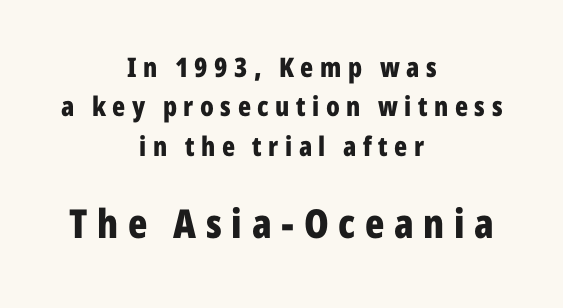
{"serif": "no", "italic": "no", "bold": "yes", "weight": "bold", "width": "condensed", "stroke_contrast": "low", "x_height": "medium", "monospaced": "no", "underline": "no", "align": "center", "line_spacing": "normal", "line_spacing_ratio": 1.46, "letter_spacing": "wide", "letter_spacing_em": 0.24, "larger_block": "second", "size_ratio": 1.48, "glyph_px": 40}
